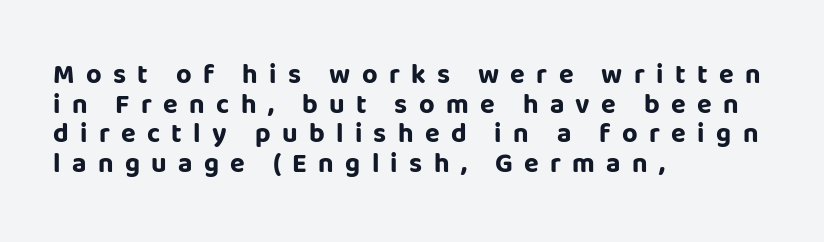
In CSS terms this would be text-align: left. The horizontal fit of the characters is loose and conspicuously gappy. In terms of weight, the rendering is a true, heavy bold. This is the regular roman posture of the typeface. Unmarked baselines from the first word to the last. Baseline-to-baseline distance is barely more than the letter height.
